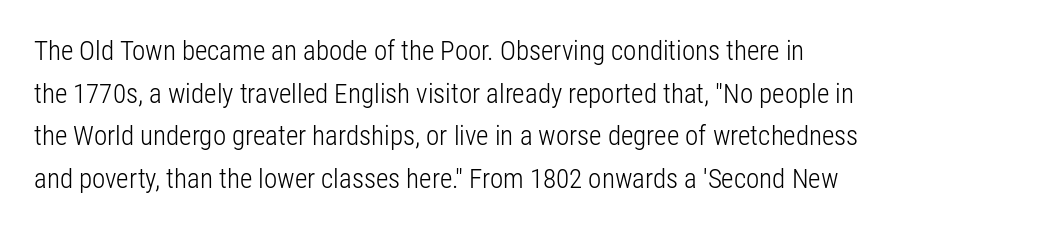
The image shows 27 px text type, upright; set left-aligned, normal line spacing (1.58x), normal letter spacing, not underlined.
